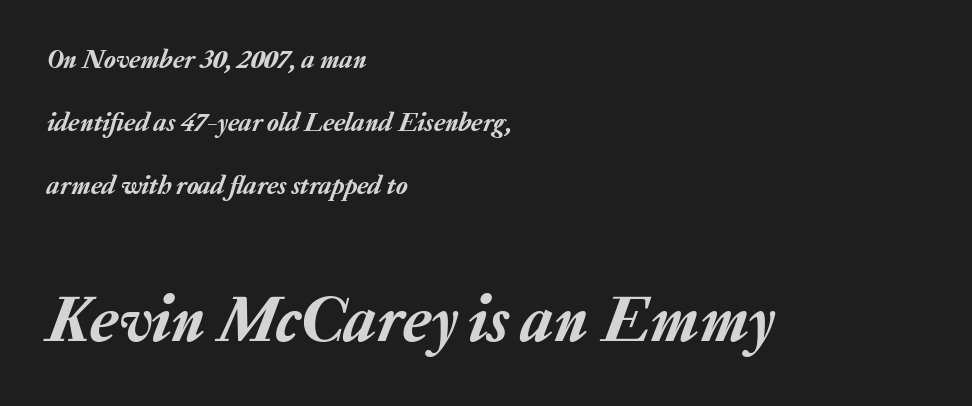
What's the leading like? Stretched, with rows far apart. Look at the tracking — it's just the regular setting, nothing added. It's the slanting kind of type. This rendering features lettering with no underline.
